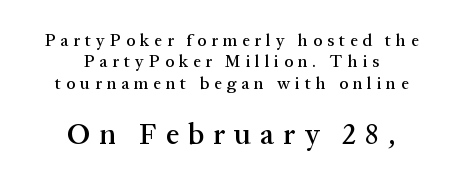
Leftover space on each line is divided equally before and after the words. Ascenders rise straight up at ninety degrees. Here the second block reads like a headline and the first like body copy. Horizontal bands of white between lines are of average thickness.
